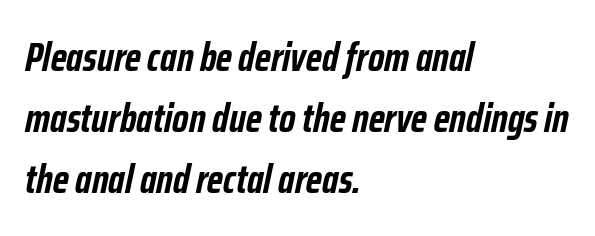
Q: Is the text bold? A: Yes.
Q: Is the text italic (slanted)? A: Yes, it leans right by about 12 degrees.
Q: Is the text underlined? A: No.
Q: How is the paragraph aligned? A: Left-aligned.
Q: Is the spacing between letters normal or unusually wide? A: Normal.
Q: Is the spacing between lines tight, normal or loose? A: Normal.
Q: Width (condensed, normal, or wide)? A: Condensed.
Q: Stroke contrast? A: Low.
Q: x-height? A: Medium.
Q: Monospaced? A: No.
